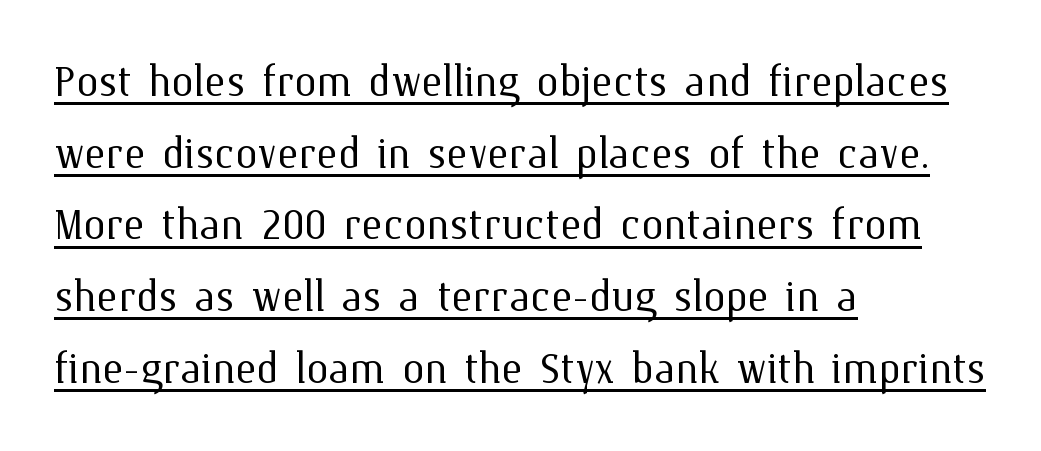
Q: Is the text bold? A: No.
Q: Is the text italic (slanted)? A: No, it is upright.
Q: Is the text underlined? A: Yes.
Q: How is the paragraph aligned? A: Left-aligned.
Q: Is the spacing between letters normal or unusually wide? A: Normal.
Q: Is the spacing between lines tight, normal or loose? A: Normal.
Q: Width (condensed, normal, or wide)? A: Normal.
Q: Stroke contrast? A: Medium.
Q: x-height? A: Medium.
Q: Monospaced? A: No.
